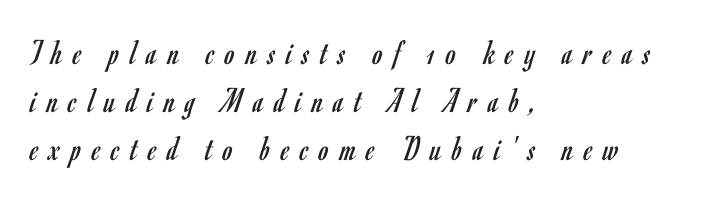
The designer left line spacing at the default. The characters display no serif detailing; their extremities are plain. Descender tails drop into unmarked territory. This rendering widens character spacing well past its baseline value. Looks like regular typesetting: each glyph gets only the width it needs. Weight: not bold — regular or lighter.
